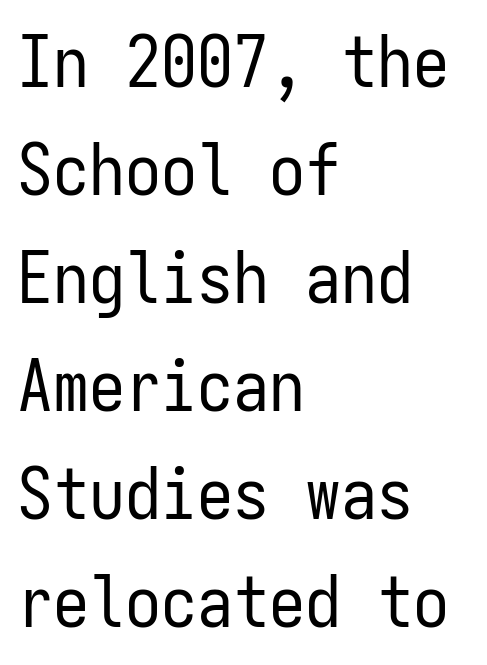
Unlike italic type, these characters show no tilt at all. If you drew a ruler down the left edge, every line would touch it. Decoration check: the copy has no underline. No letter is thick-stroked: the sample isn't bold. A typesetter would call this leading conventional body-copy spacing. The letters march in equal steps, a hallmark of fixed-pitch type.
